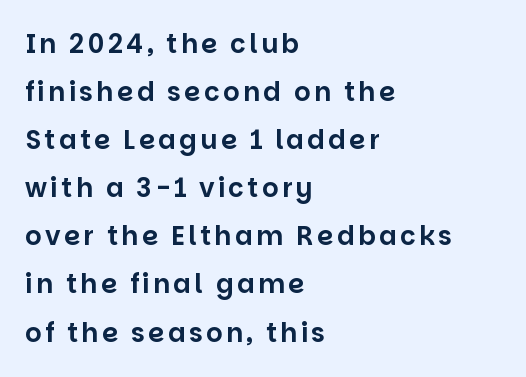
{"italic": "no", "underline": "no", "align": "left", "line_spacing_ratio": 1.85, "glyph_px": 26}
